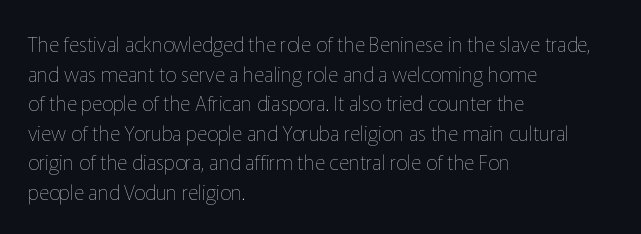
Q: Is the text bold? A: No.
Q: Is the text italic (slanted)? A: No, it is upright.
Q: Is the text underlined? A: No.
Q: How is the paragraph aligned? A: Left-aligned.
Q: Is the spacing between letters normal or unusually wide? A: Normal.
Q: Is the spacing between lines tight, normal or loose? A: Normal.
